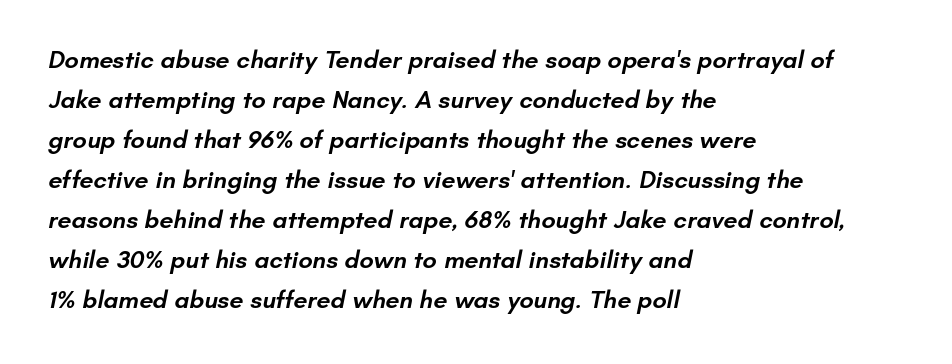
Q: Is the text bold? A: Semi-bold.
Q: Is the text underlined? A: No.
Q: How is the paragraph aligned? A: Left-aligned.
Q: Is the spacing between letters normal or unusually wide? A: Normal.
Q: Is the spacing between lines tight, normal or loose? A: Normal.
